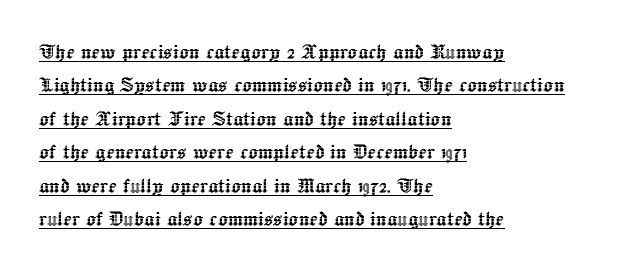
Q: Is the text italic (slanted)? A: No, it is upright.
Q: Is the text underlined? A: Yes.
Q: How is the paragraph aligned? A: Left-aligned.
Q: Is the spacing between letters normal or unusually wide? A: Normal.
Q: Is the spacing between lines tight, normal or loose? A: Normal.
